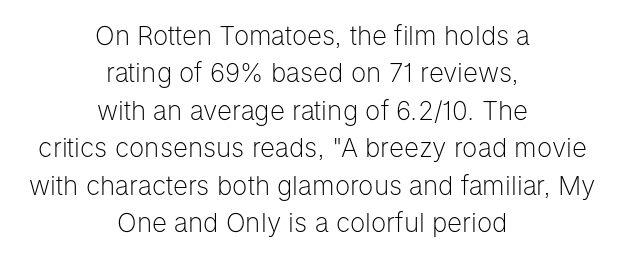
{"italic": "no", "bold": "no", "underline": "no", "align": "center", "line_spacing": "normal", "line_spacing_ratio": 1.44, "letter_spacing": "normal", "letter_spacing_em": 0.0, "glyph_px": 26}
